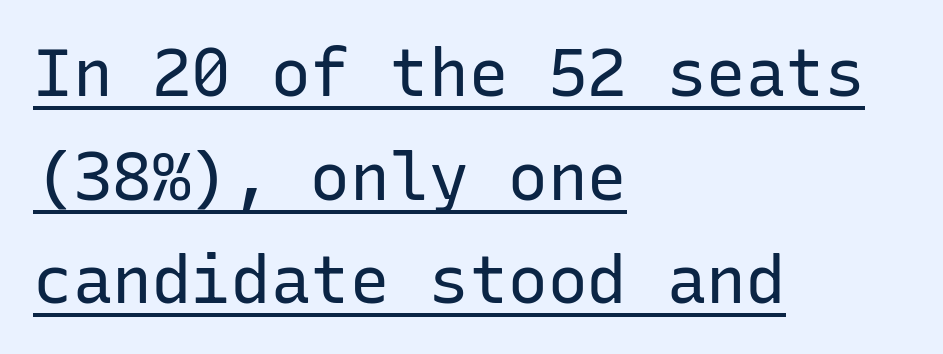
Here the glyphs are tracked normally, forming tight word shapes. A rule runs beneath these lines of type. The passage is arranged the way most books set body copy — flush left. A roman cut, with each character standing at attention.
